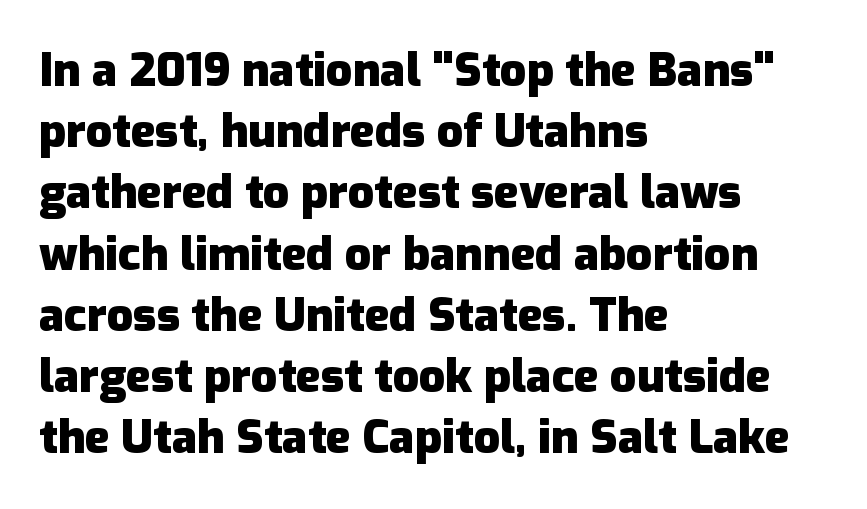
{"serif": "no", "italic": "no", "bold": "yes", "weight": "heavy", "width": "normal", "stroke_contrast": "low", "x_height": "medium", "monospaced": "no", "underline": "no", "align": "left", "line_spacing": "normal", "line_spacing_ratio": 1.33, "letter_spacing": "normal", "letter_spacing_em": 0.0, "glyph_px": 46}
